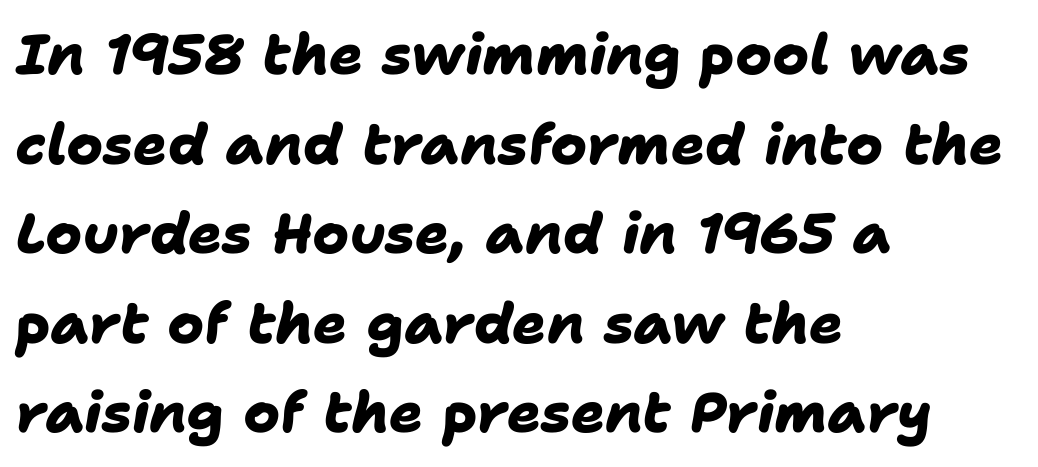
{"serif": "no", "bold": "yes", "weight": "heavy", "width": "normal", "stroke_contrast": "low", "x_height": "medium", "monospaced": "no", "underline": "no", "align": "left", "line_spacing": "normal", "line_spacing_ratio": 1.6, "letter_spacing": "normal", "letter_spacing_em": 0.0, "glyph_px": 56}
